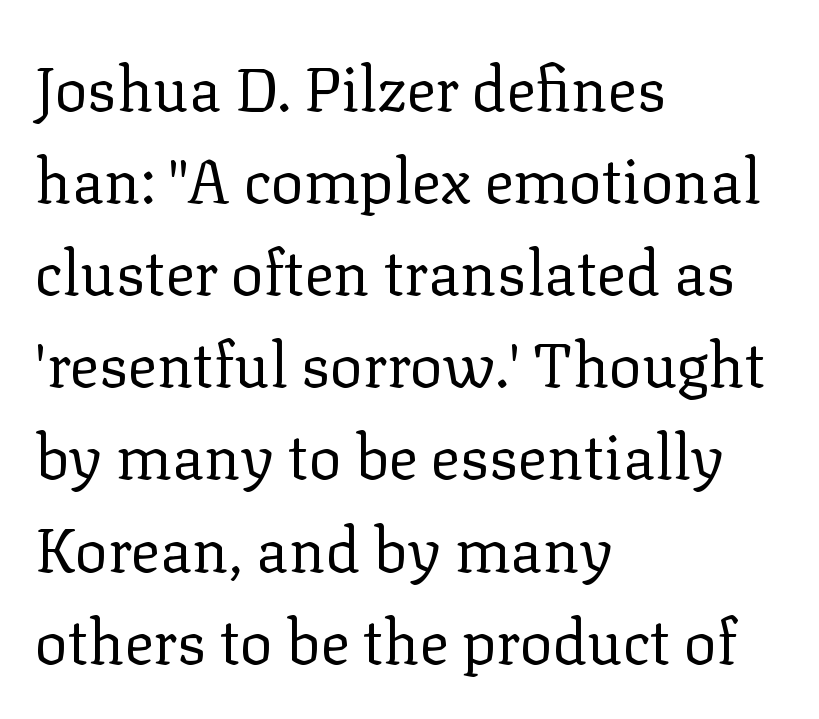
Q: Is the text bold? A: No.
Q: Is the text italic (slanted)? A: No, it is upright.
Q: Is the typeface a serif or a sans-serif typeface? A: Serif.
Q: Is the text underlined? A: No.
Q: How is the paragraph aligned? A: Left-aligned.
Q: Is the spacing between letters normal or unusually wide? A: Normal.
Q: Is the spacing between lines tight, normal or loose? A: Normal.
Q: Width (condensed, normal, or wide)? A: Normal.
Q: Stroke contrast? A: Low.
Q: x-height? A: Medium.
Q: Monospaced? A: No.
